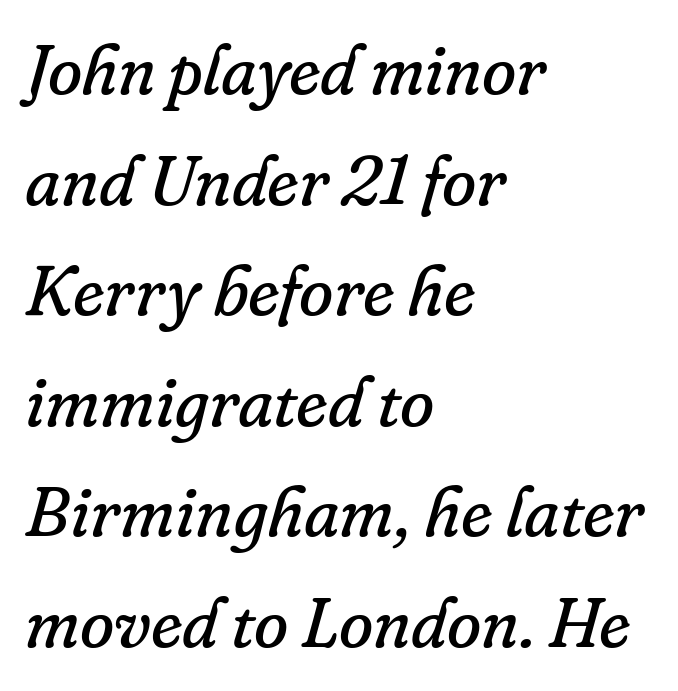
Is this a fixed-width face? No — the glyphs have proportional, varying widths. A bare baseline throughout the passage. When letters slant like this, we call the style italic. Stems and bowls with no extra thickness — not bold.
